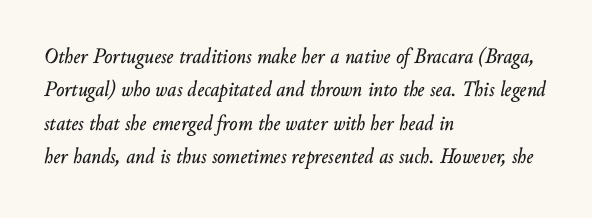
{"italic": "yes", "lean": "right", "slant_degrees": 10, "underline": "no", "align": "left", "line_spacing": "normal", "line_spacing_ratio": 1.52, "letter_spacing": "normal", "letter_spacing_em": 0.0, "glyph_px": 22}
